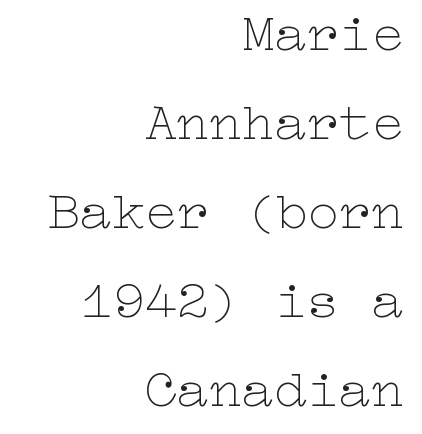
The image shows 54 px thin, wide type, upright; set right-aligned, normal line spacing (1.65x), normal letter spacing, not underlined; low stroke contrast and a medium x-height.
